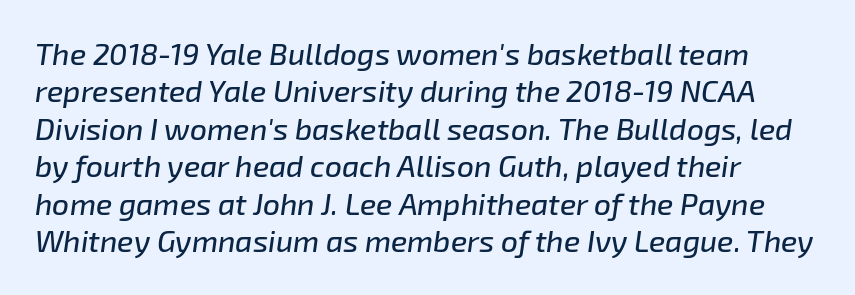
{"italic": "yes", "lean": "right", "slant_degrees": 8, "width": "normal", "stroke_contrast": "low", "x_height": "medium", "monospaced": "no", "underline": "no", "align": "left", "line_spacing": "normal", "line_spacing_ratio": 1.25, "letter_spacing": "normal", "letter_spacing_em": 0.0, "glyph_px": 30}
